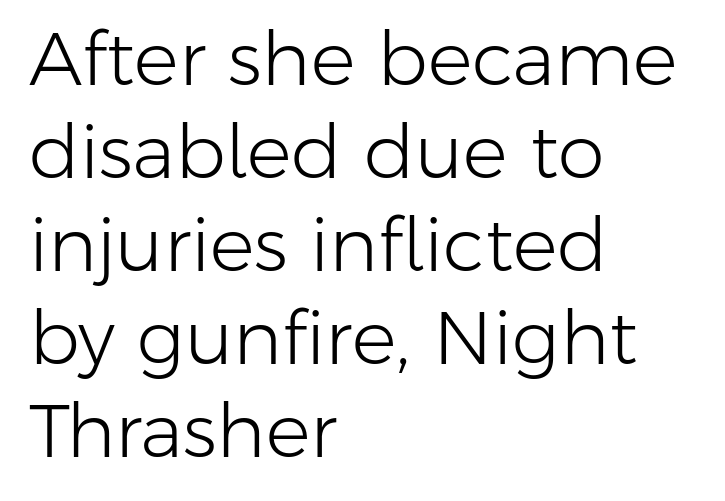
{"serif": "no", "italic": "no", "bold": "no", "weight": "light", "width": "normal", "stroke_contrast": "low", "x_height": "medium", "monospaced": "no", "underline": "no", "align": "left", "line_spacing_ratio": 1.24, "letter_spacing": "normal", "letter_spacing_em": 0.0, "glyph_px": 75}
